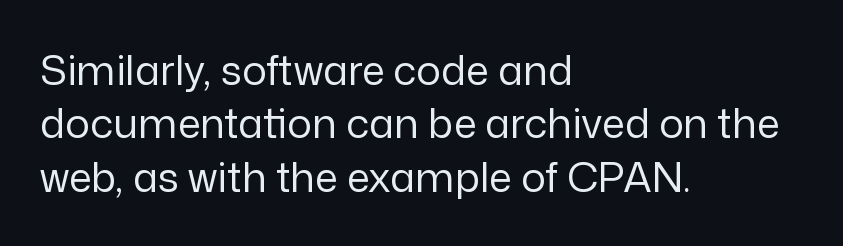
{"serif": "no", "italic": "no", "bold": "no", "weight": "regular", "width": "normal", "stroke_contrast": "low", "x_height": "medium", "monospaced": "no", "underline": "no", "align": "left", "line_spacing": "normal", "line_spacing_ratio": 1.3, "letter_spacing": "normal", "letter_spacing_em": 0.0, "glyph_px": 41}
